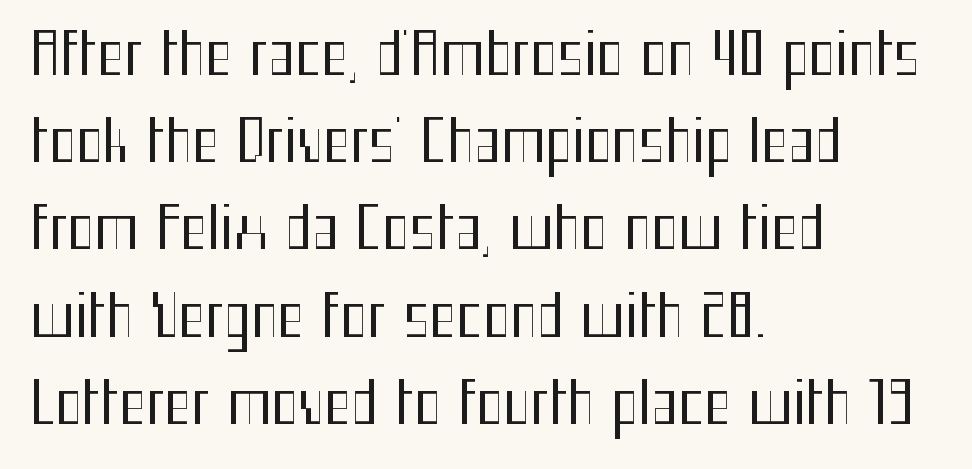
Q: Is the text bold? A: No.
Q: Is the text italic (slanted)? A: No, it is upright.
Q: Is the typeface a serif or a sans-serif typeface? A: Sans-serif.
Q: Is the text underlined? A: No.
Q: How is the paragraph aligned? A: Left-aligned.
Q: Is the spacing between letters normal or unusually wide? A: Normal.
Q: Is the spacing between lines tight, normal or loose? A: Normal.
Q: Width (condensed, normal, or wide)? A: Condensed.
Q: Stroke contrast? A: Medium.
Q: x-height? A: Medium.
Q: Monospaced? A: No.
